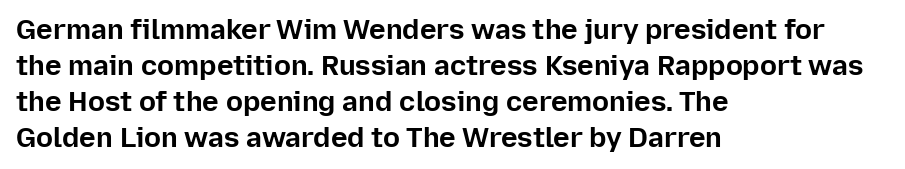
{"serif": "no", "italic": "no", "bold": "yes", "weight": "bold", "width": "normal", "stroke_contrast": "low", "x_height": "medium", "monospaced": "no", "underline": "no", "align": "left", "line_spacing": "normal", "line_spacing_ratio": 1.28, "letter_spacing": "normal", "letter_spacing_em": 0.0, "glyph_px": 28}
